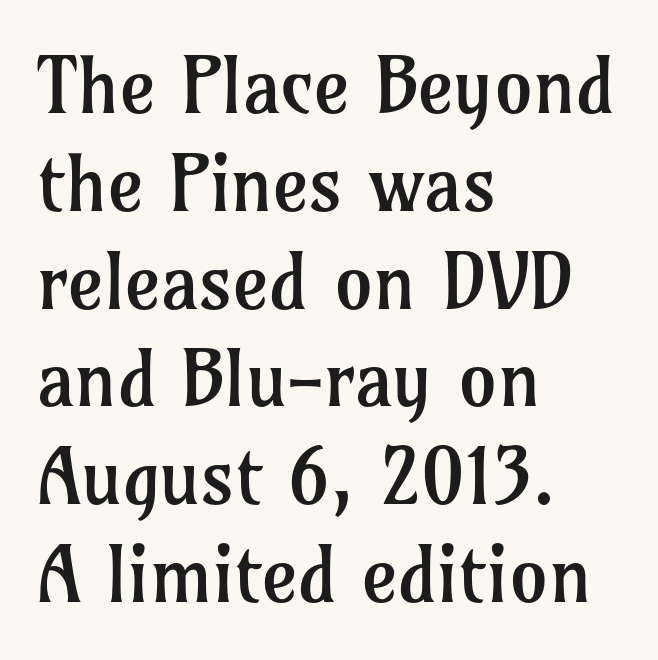
Q: Is the text bold? A: No.
Q: Is the text italic (slanted)? A: No, it is upright.
Q: Is the typeface a serif or a sans-serif typeface? A: Serif.
Q: Is the text underlined? A: No.
Q: How is the paragraph aligned? A: Left-aligned.
Q: Is the spacing between letters normal or unusually wide? A: Normal.
Q: Is the spacing between lines tight, normal or loose? A: Normal.
Q: Width (condensed, normal, or wide)? A: Normal.
Q: Stroke contrast? A: Low.
Q: x-height? A: Medium.
Q: Monospaced? A: No.
